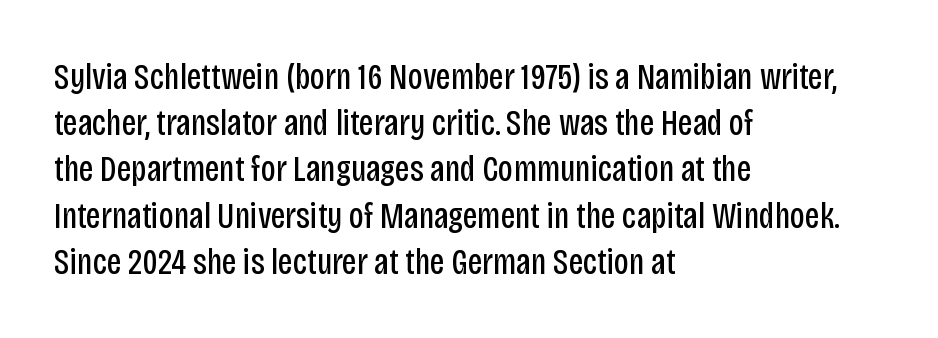
Looks like regular typesetting: each glyph gets only the width it needs. In terms of leading, this rendering sits right in the middle. Check under the words: just untouched page. Notice how the stems are strictly vertical — no italics here. Honestly, the letter spacing is just normal — you wouldn't notice it. The ragged edge is on the right, which tells us the setting is flush left.
